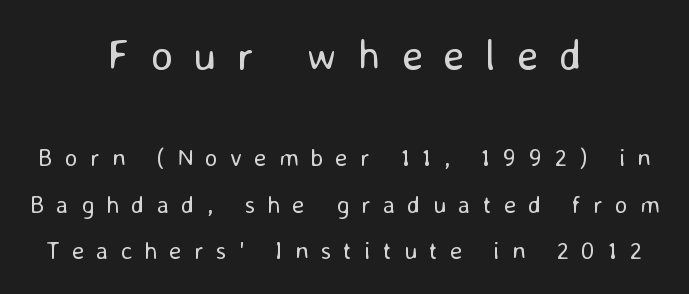
{"serif": "no", "italic": "no", "bold": "no", "weight": "regular", "width": "normal", "stroke_contrast": "low", "x_height": "medium", "monospaced": "no", "underline": "no", "align": "center", "line_spacing_ratio": 1.86, "letter_spacing": "wide", "letter_spacing_em": 0.48, "larger_block": "first", "size_ratio": 1.72, "glyph_px": 43}
